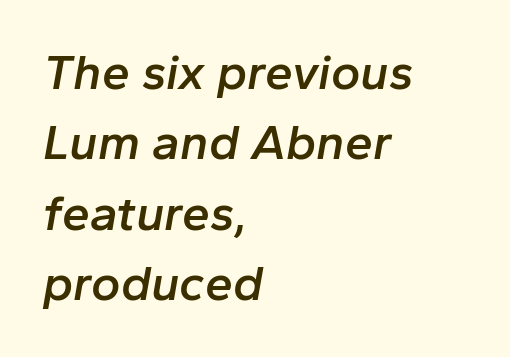
Horizontal bands of white between lines are of average thickness. Only glyphs here, with clear space below each row. You can tell it's italic because the verticals aren't actually vertical. The letters advance in unequal steps, a hallmark of proportional type. One-word summary of the alignment: left.
